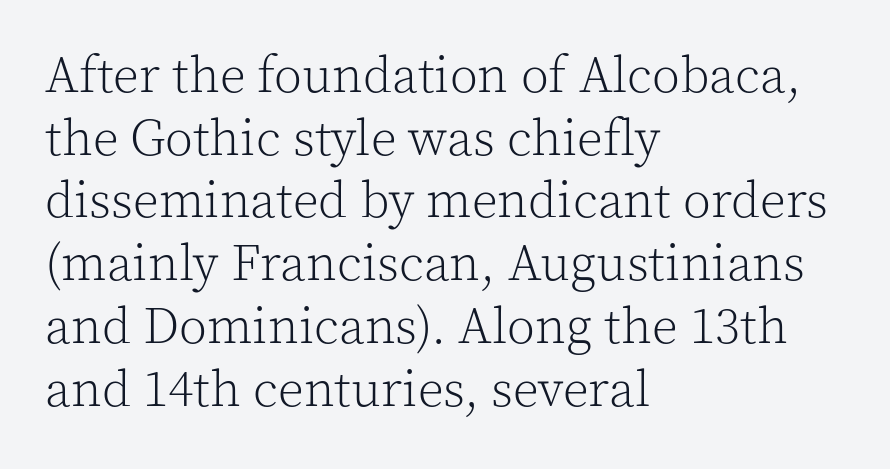
The image shows 51 px light serif type, upright; set left-aligned, line spacing 1.23x, normal letter spacing, not underlined; a medium x-height.
